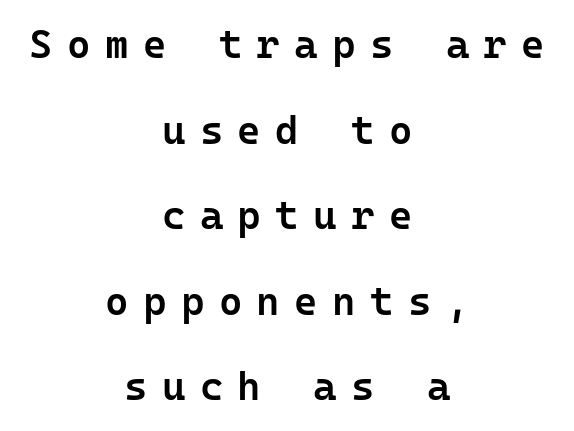
The image shows 40 px semibold sans-serif type, upright, monospaced; set centered, loose line spacing (2.14x), unusually wide letter spacing (+0.36 em), not underlined; low stroke contrast and a medium x-height.
